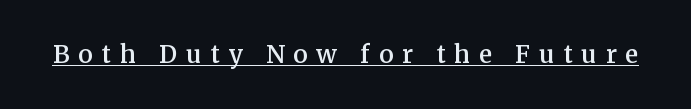
The image shows 24 px text type, upright; set unusually wide letter spacing (+0.37 em), underlined.
